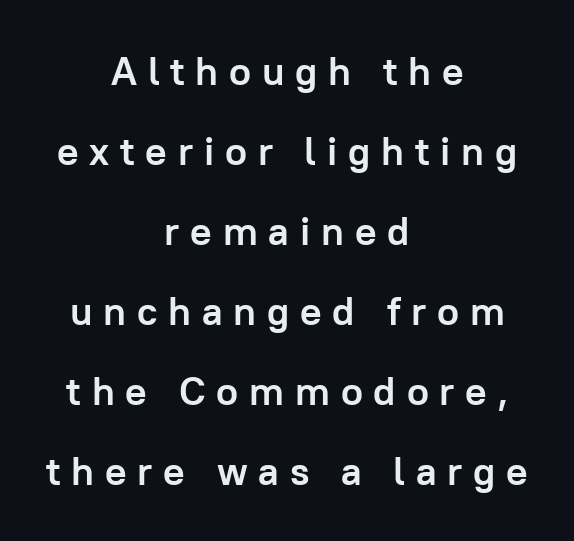
{"serif": "no", "italic": "no", "bold": "yes", "weight": "semibold", "width": "normal", "stroke_contrast": "low", "x_height": "medium", "monospaced": "no", "underline": "no", "align": "center", "line_spacing": "loose", "line_spacing_ratio": 2.0, "letter_spacing": "wide", "letter_spacing_em": 0.27, "glyph_px": 40}
